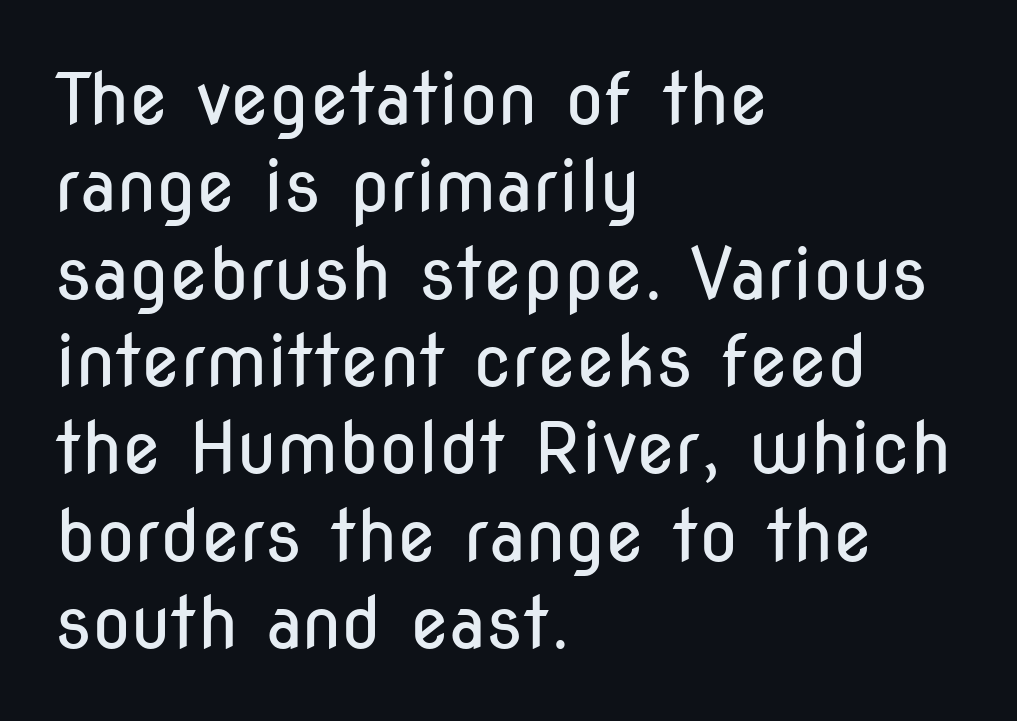
{"serif": "no", "italic": "no", "bold": "no", "weight": "regular", "width": "condensed", "stroke_contrast": "low", "x_height": "medium", "monospaced": "no", "underline": "no", "align": "left", "line_spacing_ratio": 1.23, "letter_spacing": "normal", "letter_spacing_em": 0.0, "glyph_px": 71}
